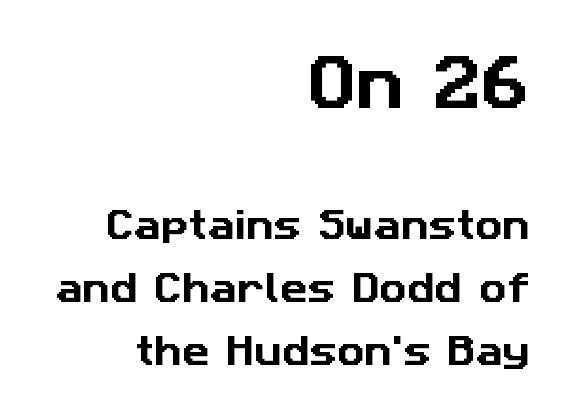
{"serif": "no", "width": "normal", "stroke_contrast": "low", "x_height": "medium", "monospaced": "no", "underline": "no", "align": "right", "line_spacing_ratio": 1.85, "letter_spacing": "normal", "letter_spacing_em": 0.0, "larger_block": "first", "size_ratio": 1.74, "glyph_px": 59}
